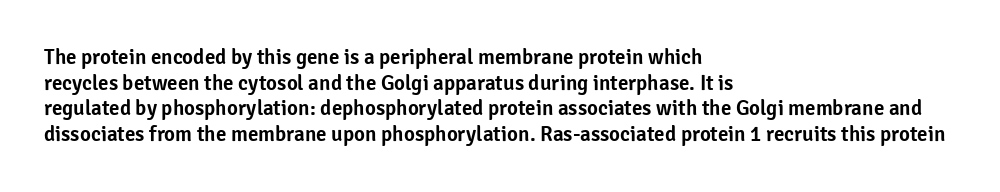
The image shows 21 px text type, upright; set left-aligned, line spacing 1.22x, normal letter spacing, not underlined.
